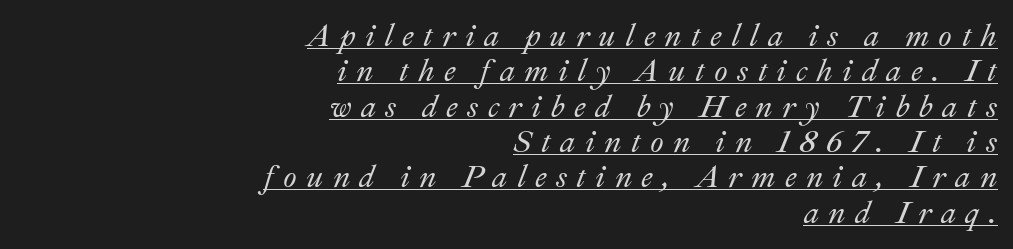
Short and long lines alike share a common ending point at right. Glyph-to-glyph distance is far greater than everyday printed text. The sample's only ornament is a line tracing under the words. Characters are canted at an angle relative to the baseline's perpendicular. Vertically, the passage feels compressed, each row crowding the next.
